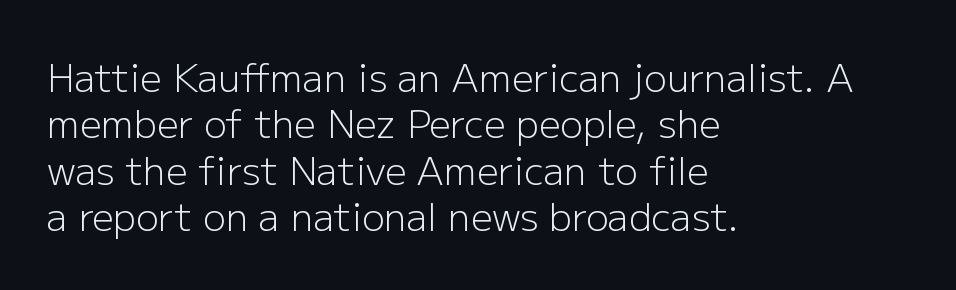
The image shows 38 px light sans-serif type, upright; set left-aligned, line spacing 1.22x, normal letter spacing, not underlined; low stroke contrast and a medium x-height.
